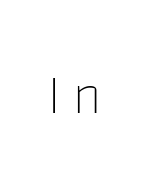
Q: Is the text bold? A: No.
Q: Is the text italic (slanted)? A: No, it is upright.
Q: Is the typeface a serif or a sans-serif typeface? A: Sans-serif.
Q: Is the text underlined? A: No.
Q: Is the spacing between letters normal or unusually wide? A: Unusually wide.
Q: Width (condensed, normal, or wide)? A: Normal.
Q: Stroke contrast? A: Low.
Q: x-height? A: Medium.
Q: Monospaced? A: No.
